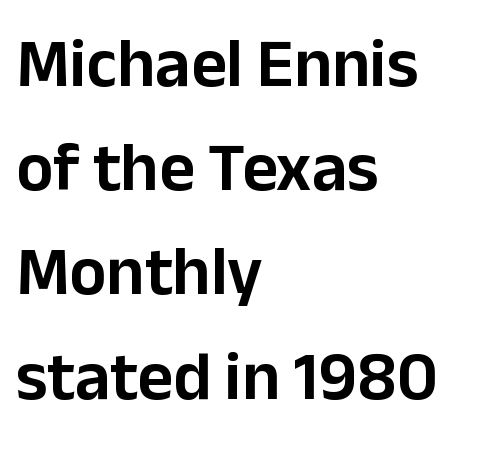
The image shows 69 px sans-serif type, upright; set left-aligned, normal line spacing (1.51x), normal letter spacing, not underlined; low stroke contrast and a medium x-height.
